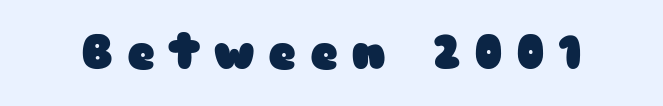
{"serif": "no", "italic": "no", "bold": "yes", "weight": "heavy", "width": "wide", "stroke_contrast": "low", "x_height": "medium", "monospaced": "no", "underline": "no", "letter_spacing": "wide", "letter_spacing_em": 0.28, "glyph_px": 48}
